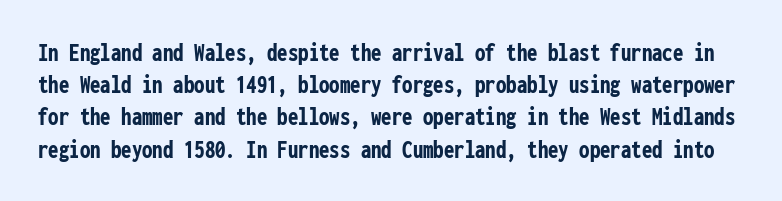
Q: Is the text bold? A: Yes.
Q: Is the text italic (slanted)? A: No, it is upright.
Q: Is the text underlined? A: No.
Q: Is the spacing between letters normal or unusually wide? A: Normal.
